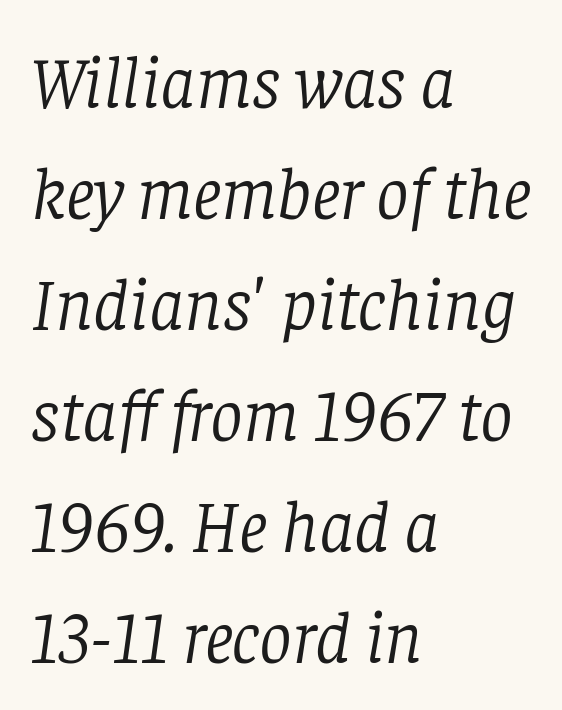
{"serif": "yes", "italic": "yes", "lean": "right", "slant_degrees": 8, "bold": "no", "weight": "light", "width": "normal", "stroke_contrast": "low", "x_height": "large", "monospaced": "no", "underline": "no", "align": "left", "line_spacing": "normal", "line_spacing_ratio": 1.52, "letter_spacing": "normal", "letter_spacing_em": 0.0, "glyph_px": 73}
